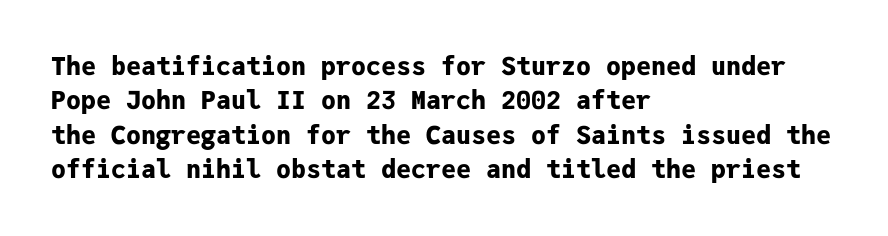
{"italic": "no", "bold": "yes", "underline": "no", "align": "left", "line_spacing": "normal", "line_spacing_ratio": 1.38, "letter_spacing": "normal", "letter_spacing_em": 0.0, "glyph_px": 25}
